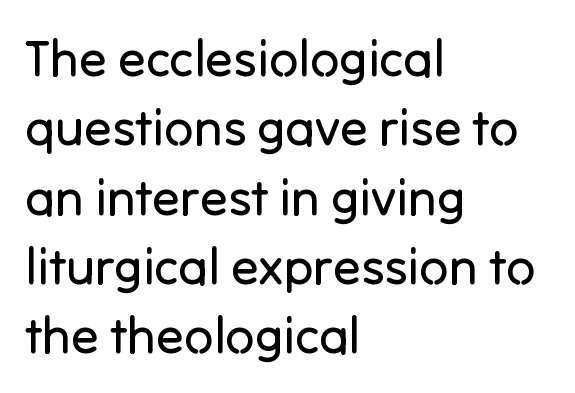
This is sans-serif lettering, the kind often seen on screens and signage. There is no visible air inserted between adjacent glyphs. Vertically, the passage feels balanced, rows spaced as you'd expect. Do the letters lean? They stand straight. Clear beneath every line of the passage.
